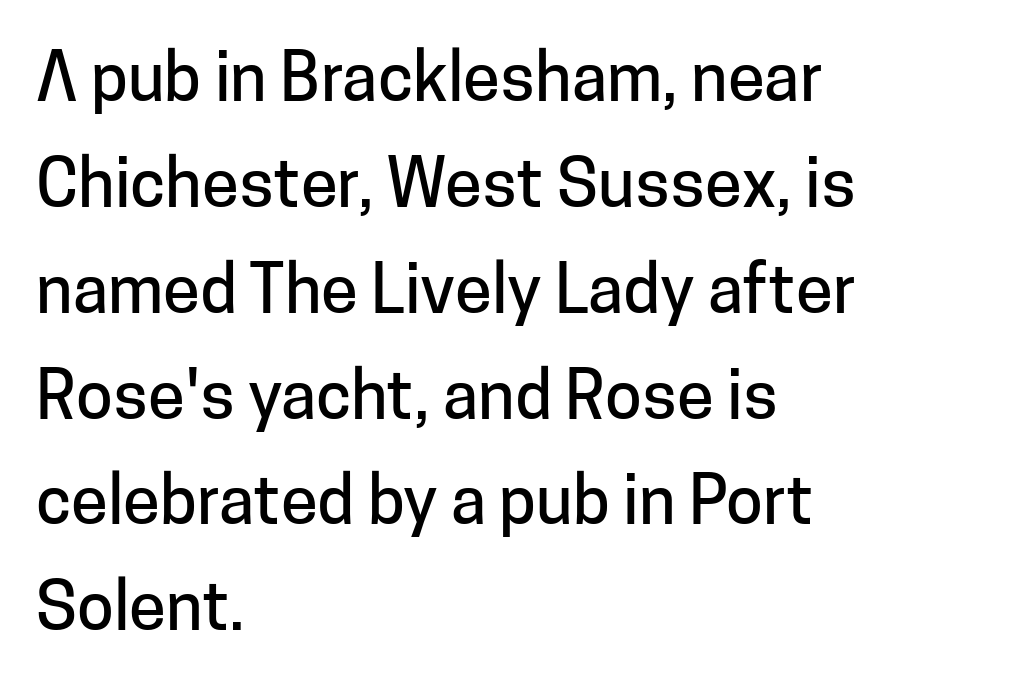
{"serif": "no", "italic": "no", "width": "normal", "stroke_contrast": "low", "x_height": "medium", "monospaced": "no", "underline": "no", "align": "left", "line_spacing": "normal", "line_spacing_ratio": 1.58, "letter_spacing": "normal", "letter_spacing_em": 0.0, "glyph_px": 67}
